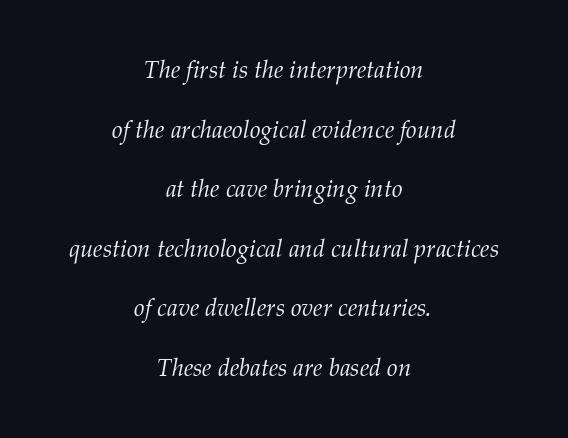
Slanted lettering throughout. Stroke thickness stays within the range of a standard reading face or lighter. Just letters on the line, the space beneath them empty. One-word summary of the alignment: center. Leading: increased.
